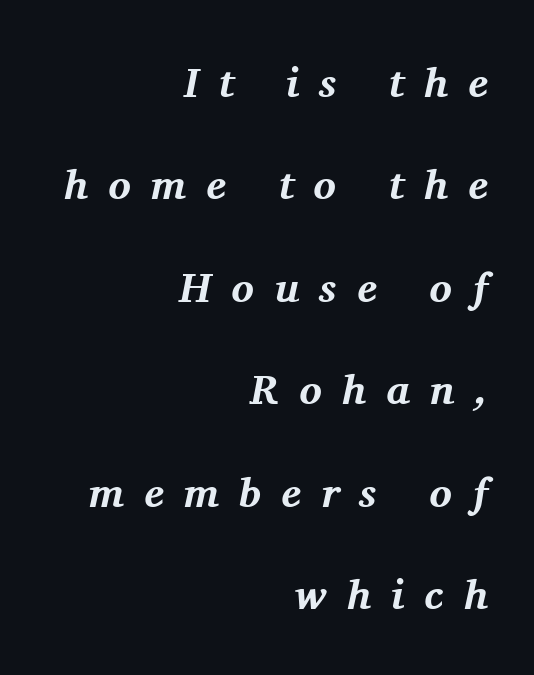
Q: Is the text bold? A: Yes.
Q: Is the text italic (slanted)? A: Yes, it leans right by about 11 degrees.
Q: Is the typeface a serif or a sans-serif typeface? A: Serif.
Q: Is the text underlined? A: No.
Q: How is the paragraph aligned? A: Right-aligned.
Q: Is the spacing between letters normal or unusually wide? A: Unusually wide.
Q: Is the spacing between lines tight, normal or loose? A: Loose.
Q: Width (condensed, normal, or wide)? A: Normal.
Q: Stroke contrast? A: Medium.
Q: x-height? A: Medium.
Q: Monospaced? A: No.
